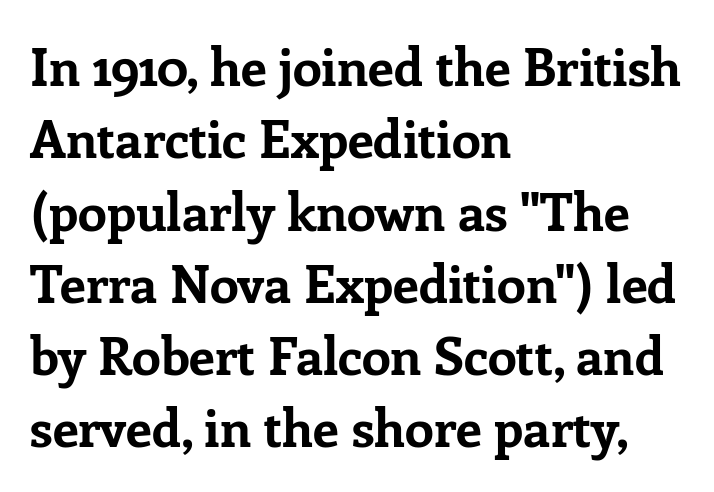
The image shows 52 px bold serif type, upright; set left-aligned, normal line spacing (1.39x), normal letter spacing, not underlined; low stroke contrast and a medium x-height.
